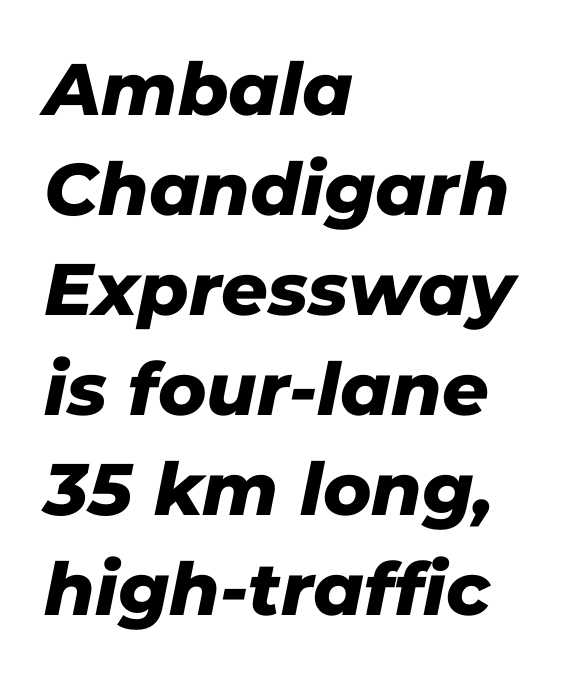
Q: Is the typeface a serif or a sans-serif typeface? A: Sans-serif.
Q: Is the text underlined? A: No.
Q: How is the paragraph aligned? A: Left-aligned.
Q: Is the spacing between letters normal or unusually wide? A: Normal.
Q: Is the spacing between lines tight, normal or loose? A: Normal.
Q: Width (condensed, normal, or wide)? A: Normal.
Q: Stroke contrast? A: Low.
Q: x-height? A: Medium.
Q: Monospaced? A: No.
